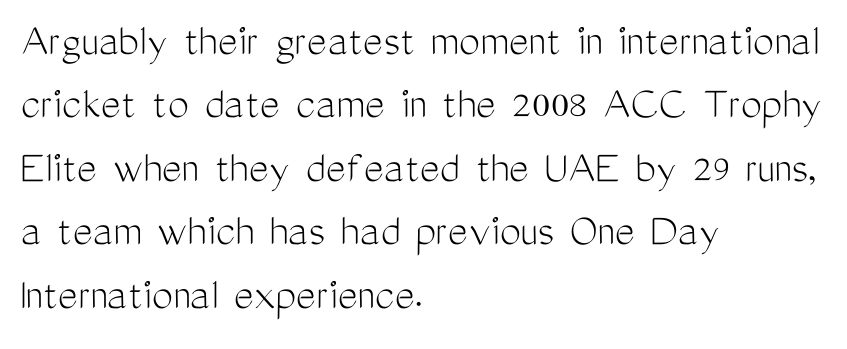
What kind of face is this? One without serifs — a sans. The typesetting does not lean heavy: it is not bold. Successive baselines arrive at the customary interval. The passage shown is not underscored anywhere. Does extra space separate the letters? No, they use regular spacing.
